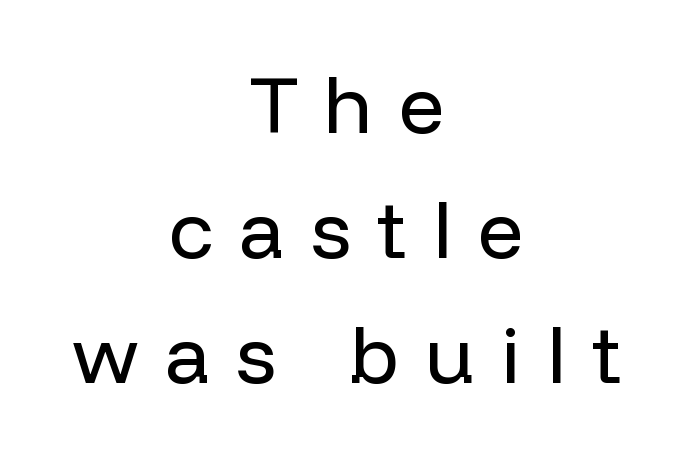
A typesetter would call this proportional, since set widths differ per character. The lines are quadded center. The string is rendered with underlining switched off. Glyph-to-glyph distance is far greater than everyday printed text. Stroke mass is kept to a normal reading level or below. Vertical strokes here are truly vertical.
